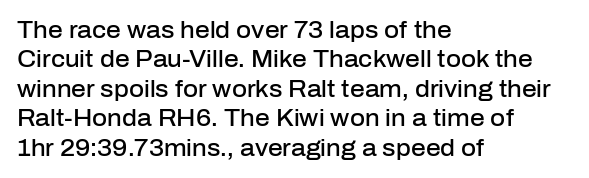
Q: Is the text bold? A: Semi-bold.
Q: Is the text italic (slanted)? A: No, it is upright.
Q: Is the text underlined? A: No.
Q: How is the paragraph aligned? A: Left-aligned.
Q: Is the spacing between letters normal or unusually wide? A: Normal.
Q: Is the spacing between lines tight, normal or loose? A: Normal.
